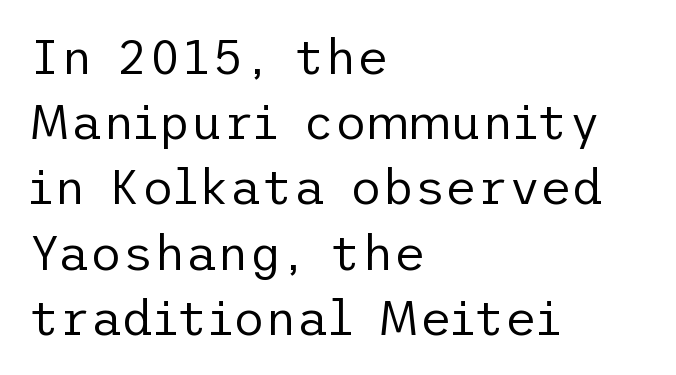
{"serif": "no", "italic": "no", "bold": "no", "weight": "regular", "width": "normal", "stroke_contrast": "low", "x_height": "medium", "underline": "no", "align": "left", "line_spacing": "normal", "line_spacing_ratio": 1.33, "letter_spacing": "normal", "letter_spacing_em": 0.0, "glyph_px": 49}
